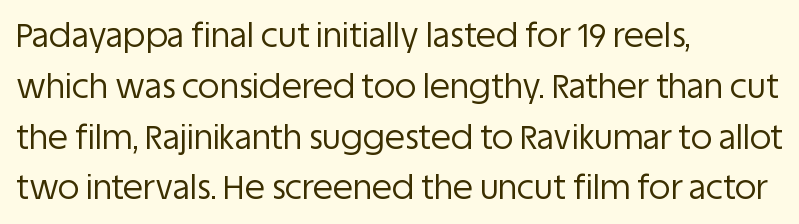
{"serif": "no", "italic": "no", "bold": "no", "weight": "regular", "width": "normal", "stroke_contrast": "low", "x_height": "large", "monospaced": "no", "underline": "no", "align": "left", "line_spacing": "normal", "line_spacing_ratio": 1.54, "letter_spacing": "normal", "letter_spacing_em": 0.0, "glyph_px": 33}
